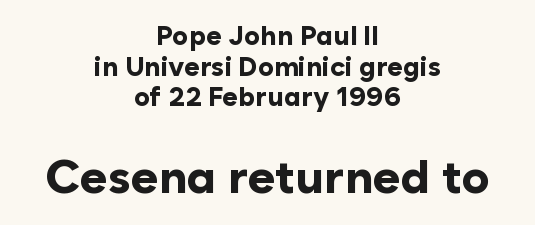
Is there much room between lines? No — they nearly touch. Heft: maximum for text — a bold. The face used here appears at its bigger size in the lower chunk. The compositor balanced each line on the midline.
